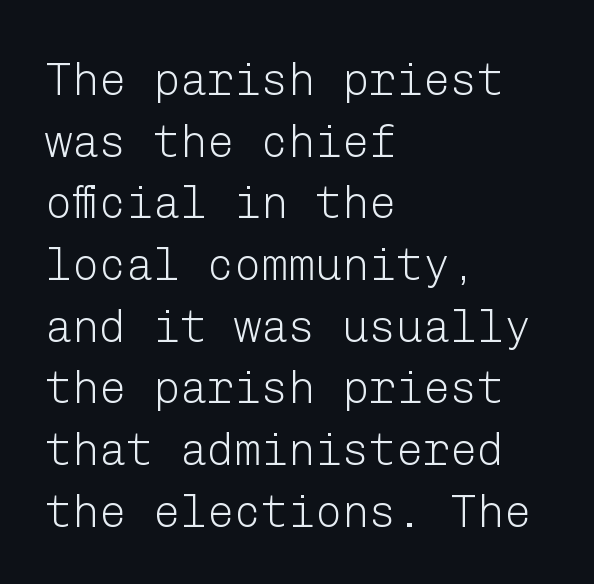
The image shows 45 px light sans-serif type, upright; set left-aligned, normal line spacing (1.37x), normal letter spacing, not underlined; low stroke contrast and a medium x-height.
